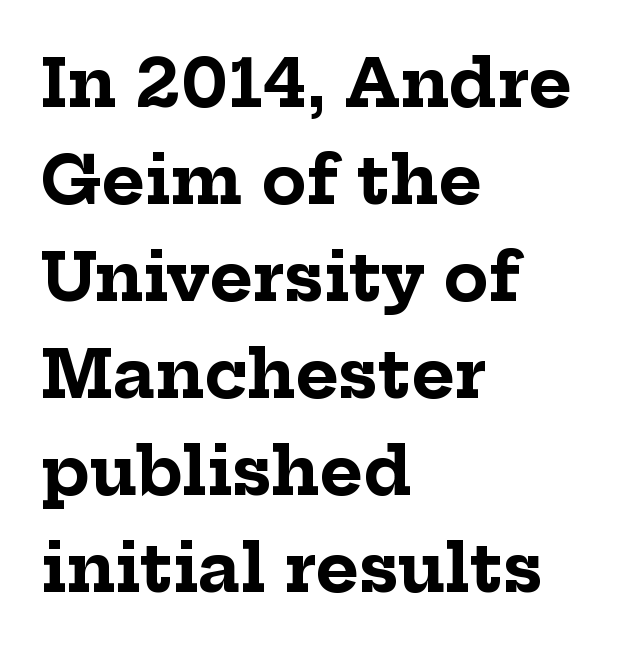
{"serif": "yes", "italic": "no", "bold": "yes", "weight": "bold", "width": "normal", "stroke_contrast": "low", "x_height": "medium", "monospaced": "no", "underline": "no", "align": "left", "line_spacing": "normal", "line_spacing_ratio": 1.47, "letter_spacing": "normal", "letter_spacing_em": 0.0, "glyph_px": 66}
